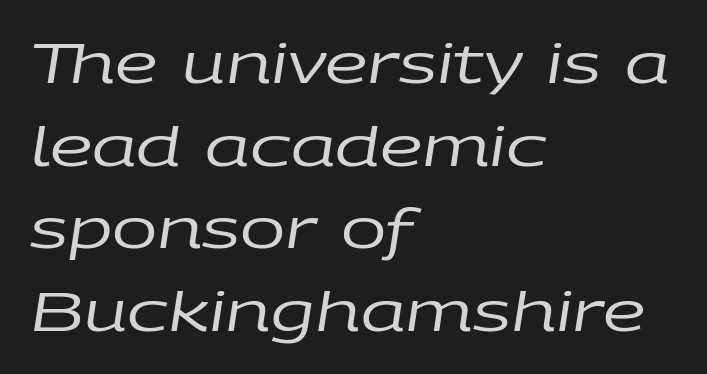
Q: Is the text bold? A: No.
Q: Is the text italic (slanted)? A: Yes, it leans right by about 9 degrees.
Q: Is the text underlined? A: No.
Q: How is the paragraph aligned? A: Left-aligned.
Q: Is the spacing between letters normal or unusually wide? A: Normal.
Q: Is the spacing between lines tight, normal or loose? A: Normal.
Q: Width (condensed, normal, or wide)? A: Wide.
Q: Stroke contrast? A: Low.
Q: x-height? A: Large.
Q: Monospaced? A: No.
